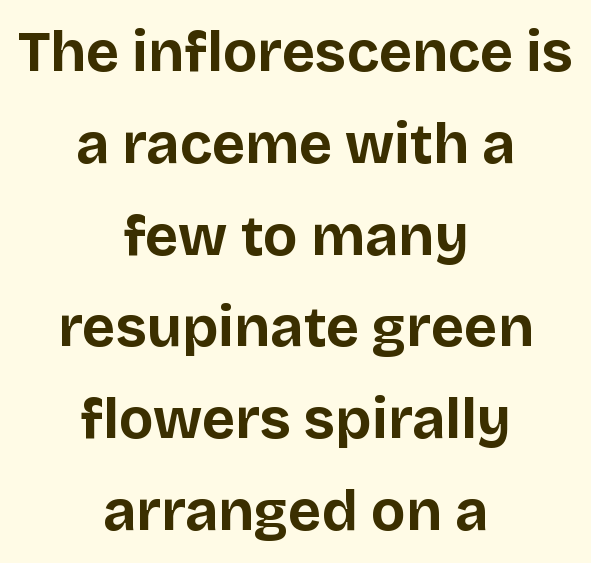
{"serif": "no", "italic": "no", "bold": "yes", "weight": "bold", "width": "normal", "stroke_contrast": "low", "x_height": "large", "monospaced": "no", "underline": "no", "align": "center", "line_spacing": "normal", "line_spacing_ratio": 1.61, "letter_spacing": "normal", "letter_spacing_em": 0.0, "glyph_px": 57}
